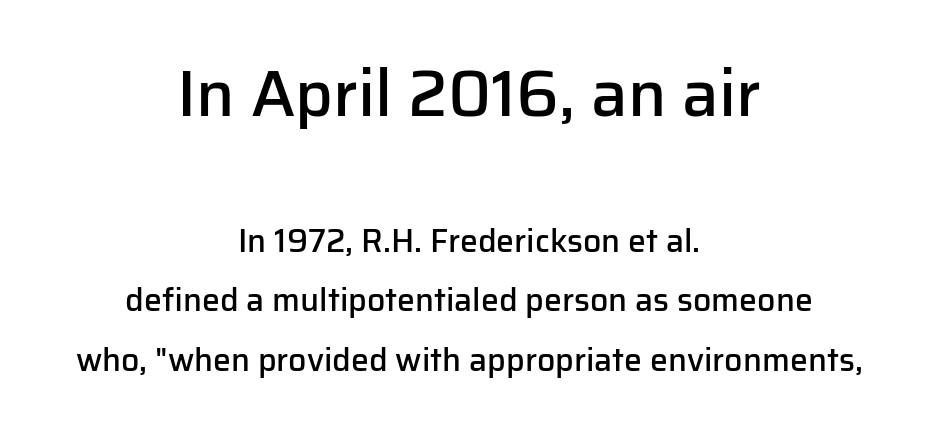
The image shows 65 px semibold sans-serif type, upright; set centered, line spacing 1.86x, normal letter spacing, not underlined; the first (top) block is 2.03x larger; low stroke contrast and a medium x-height.
